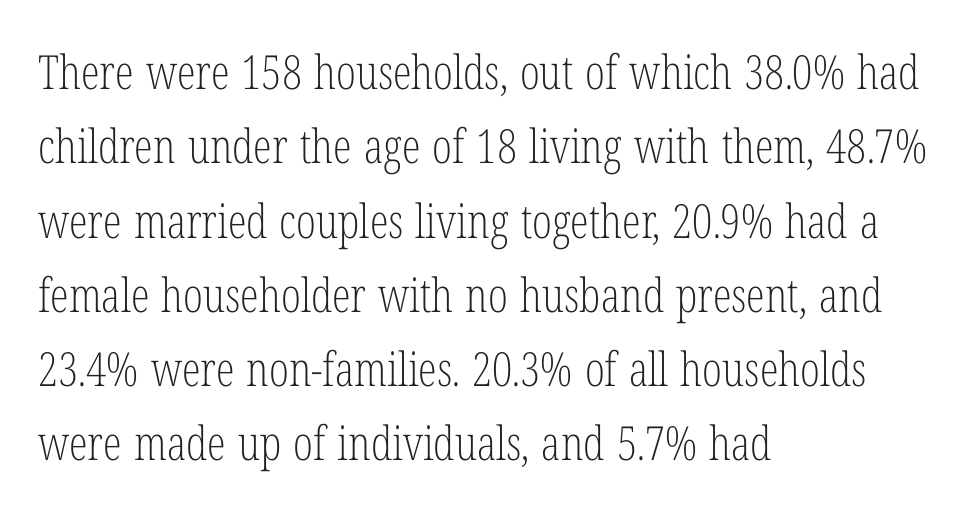
The image shows 47 px light, condensed serif type, upright; set left-aligned, normal line spacing (1.58x), normal letter spacing, not underlined; low stroke contrast and a medium x-height.
